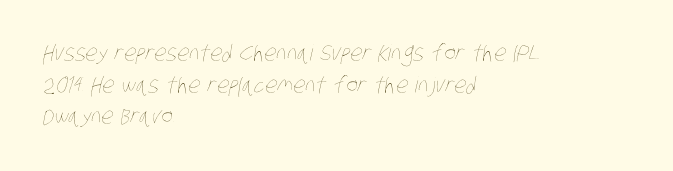
{"bold": "no", "underline": "no", "align": "left", "line_spacing": "normal", "line_spacing_ratio": 1.44, "letter_spacing": "normal", "letter_spacing_em": 0.0, "glyph_px": 22}
